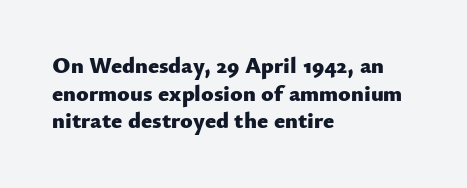
The letters stand upright; this is a roman face. Each word holds together tightly as a unit, with standard inter-letter gaps. Underline: absent. Notice how thick the strokes are: this is what a full bold looks like. The setting favours the left margin, as ordinary paragraphs usually do.
